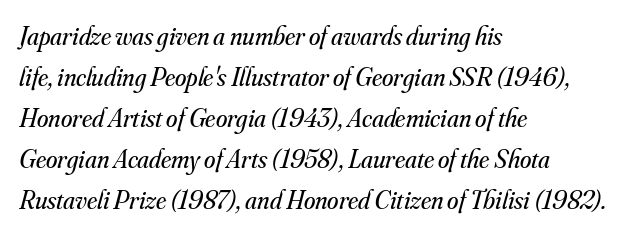
Q: Is the text bold? A: No.
Q: Is the text italic (slanted)? A: Yes, it leans right by about 16 degrees.
Q: Is the text underlined? A: No.
Q: How is the paragraph aligned? A: Left-aligned.
Q: Is the spacing between letters normal or unusually wide? A: Normal.
Q: Is the spacing between lines tight, normal or loose? A: Normal.
